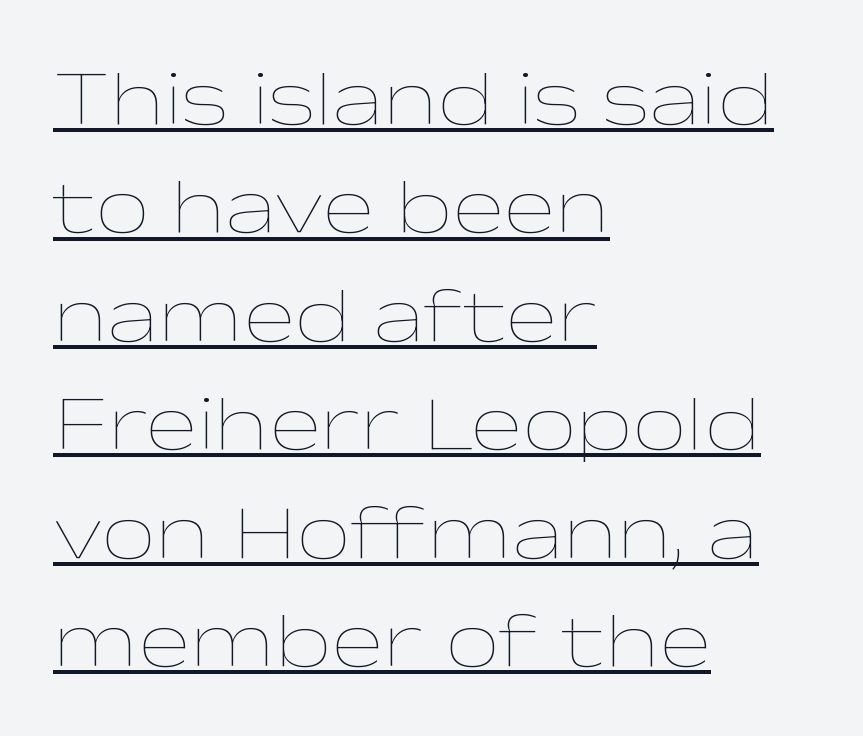
The image shows 78 px thin, wide type, upright; set left-aligned, normal line spacing (1.39x), normal letter spacing, underlined; low stroke contrast and a medium x-height.
